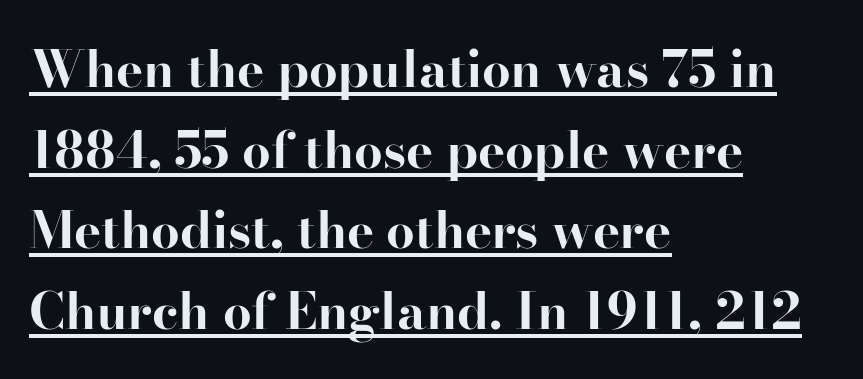
Successive baselines arrive at the customary interval. Each letter keeps its own natural width here, so spacing adapts to shape. The designer went with a serif here, giving each stem small feet. Is there an underline? Yes — a line sits under the letters.
